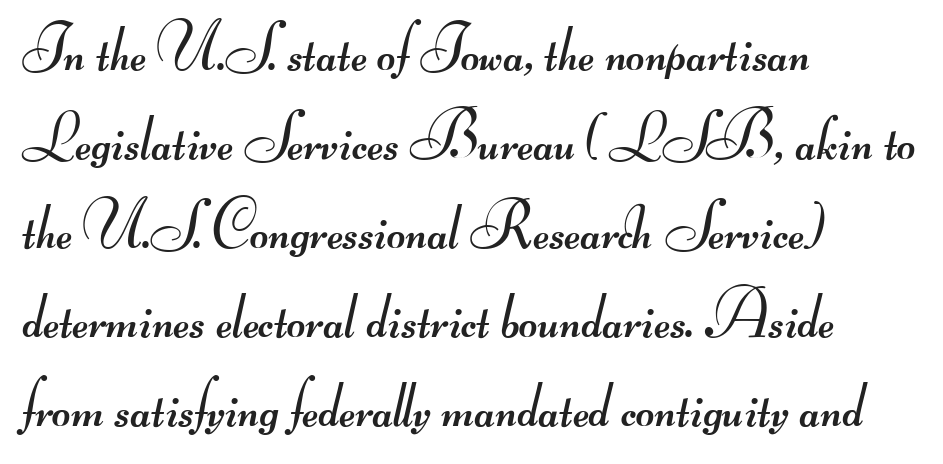
{"serif": "no", "bold": "no", "weight": "regular", "width": "wide", "stroke_contrast": "medium", "monospaced": "no", "underline": "no", "align": "left", "line_spacing": "normal", "line_spacing_ratio": 1.39, "letter_spacing": "normal", "letter_spacing_em": 0.0, "glyph_px": 64}
